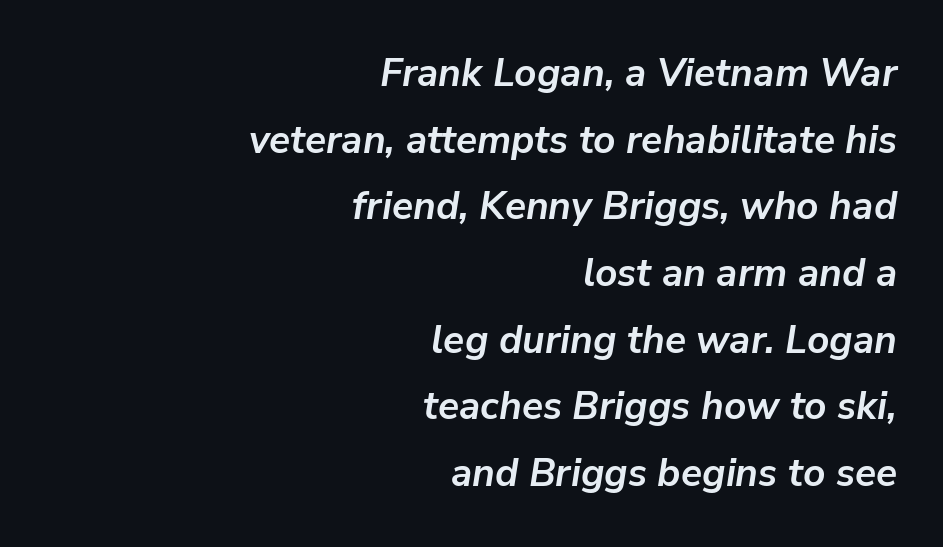
The image shows 39 px semibold type, italic (leaning right); set right-aligned, line spacing 1.71x, normal letter spacing, not underlined; low stroke contrast and a medium x-height.
